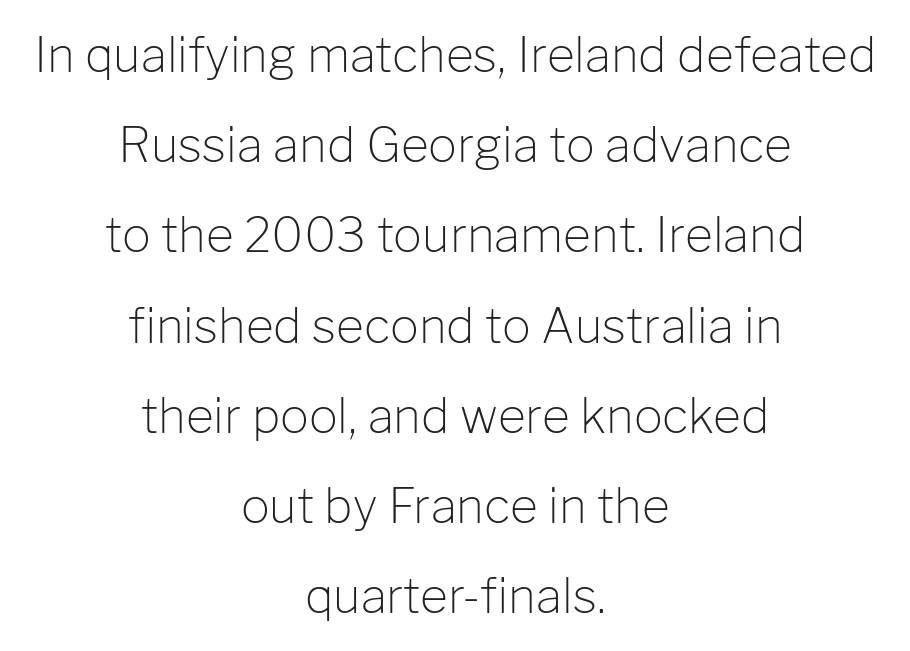
Q: Is the text bold? A: No.
Q: Is the text italic (slanted)? A: No, it is upright.
Q: Is the typeface a serif or a sans-serif typeface? A: Sans-serif.
Q: Is the text underlined? A: No.
Q: How is the paragraph aligned? A: Centered.
Q: Is the spacing between letters normal or unusually wide? A: Normal.
Q: Width (condensed, normal, or wide)? A: Normal.
Q: Stroke contrast? A: Low.
Q: x-height? A: Medium.
Q: Monospaced? A: No.
